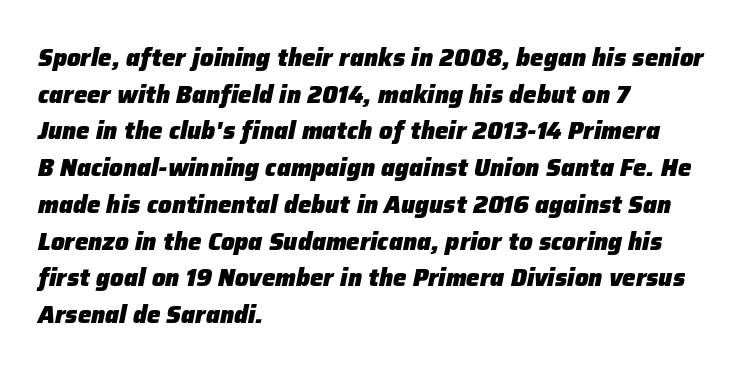
Q: Is the text bold? A: Yes.
Q: Is the text italic (slanted)? A: Yes, it leans right by about 12 degrees.
Q: Is the text underlined? A: No.
Q: How is the paragraph aligned? A: Left-aligned.
Q: Is the spacing between letters normal or unusually wide? A: Normal.
Q: Is the spacing between lines tight, normal or loose? A: Normal.
